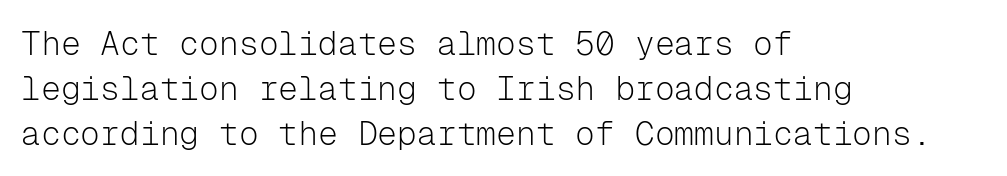
The image shows 33 px light sans-serif type, upright, monospaced; set left-aligned, normal line spacing (1.36x), normal letter spacing, not underlined; low stroke contrast and a medium x-height.
